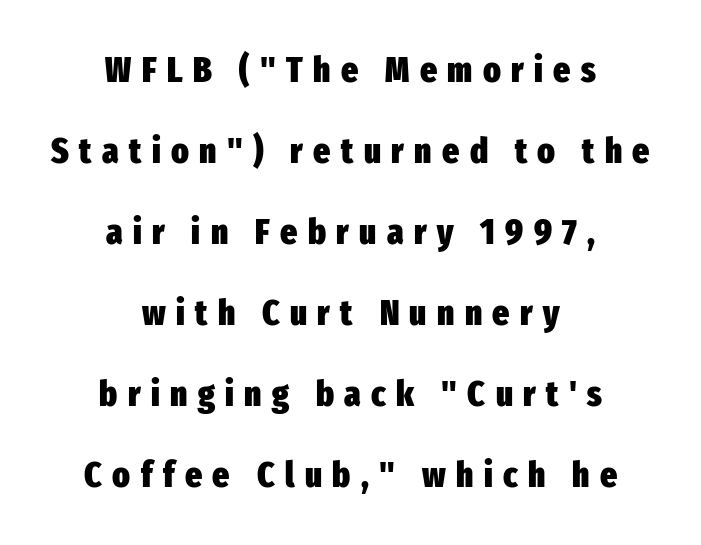
{"serif": "no", "italic": "no", "bold": "yes", "weight": "heavy", "width": "condensed", "stroke_contrast": "low", "x_height": "medium", "monospaced": "no", "underline": "no", "align": "center", "line_spacing": "loose", "line_spacing_ratio": 2.25, "letter_spacing": "wide", "letter_spacing_em": 0.29, "glyph_px": 36}
